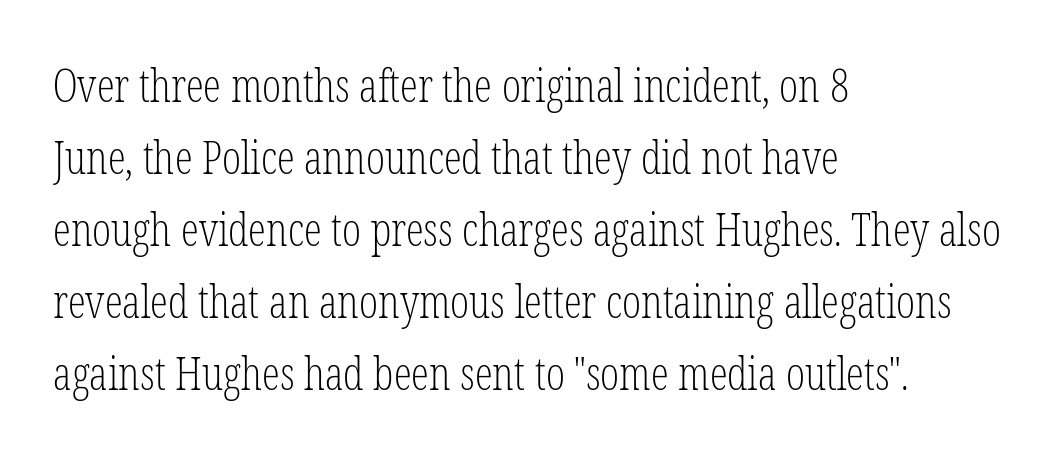
Q: Is the text bold? A: No.
Q: Is the text italic (slanted)? A: No, it is upright.
Q: Is the typeface a serif or a sans-serif typeface? A: Serif.
Q: Is the text underlined? A: No.
Q: How is the paragraph aligned? A: Left-aligned.
Q: Is the spacing between letters normal or unusually wide? A: Normal.
Q: Is the spacing between lines tight, normal or loose? A: Normal.
Q: Width (condensed, normal, or wide)? A: Condensed.
Q: Stroke contrast? A: Low.
Q: x-height? A: Medium.
Q: Monospaced? A: No.
